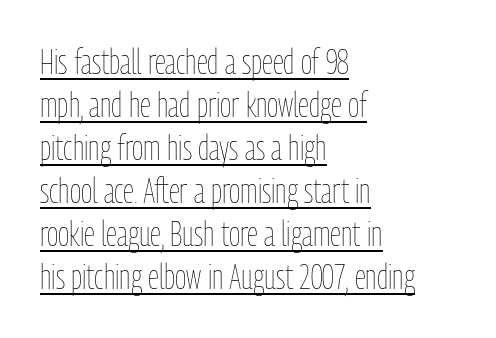
Q: Is the text bold? A: No.
Q: Is the text italic (slanted)? A: No, it is upright.
Q: Is the text underlined? A: Yes.
Q: How is the paragraph aligned? A: Left-aligned.
Q: Is the spacing between letters normal or unusually wide? A: Normal.
Q: Width (condensed, normal, or wide)? A: Condensed.
Q: Stroke contrast? A: Low.
Q: x-height? A: Medium.
Q: Monospaced? A: No.
